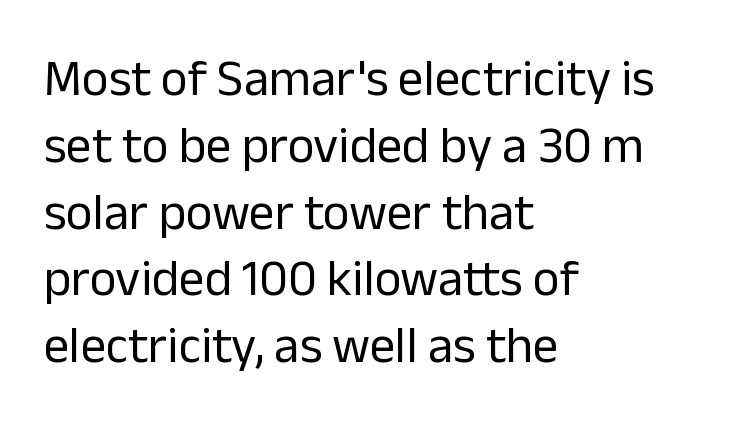
{"serif": "no", "italic": "no", "bold": "no", "weight": "regular", "width": "normal", "stroke_contrast": "low", "x_height": "medium", "monospaced": "no", "underline": "no", "align": "left", "line_spacing": "normal", "line_spacing_ratio": 1.31, "letter_spacing": "normal", "letter_spacing_em": 0.0, "glyph_px": 51}
